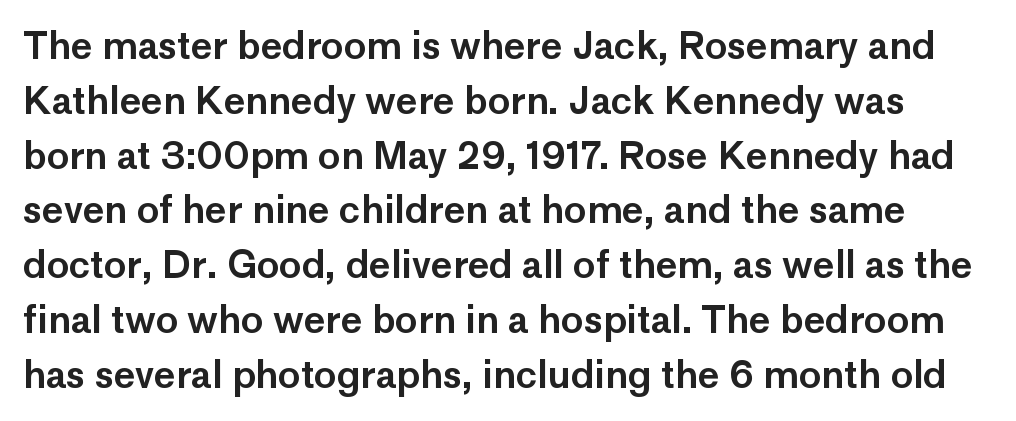
{"serif": "no", "italic": "no", "width": "normal", "stroke_contrast": "low", "x_height": "medium", "monospaced": "no", "underline": "no", "line_spacing": "normal", "line_spacing_ratio": 1.48, "letter_spacing": "normal", "letter_spacing_em": 0.0, "glyph_px": 37}
